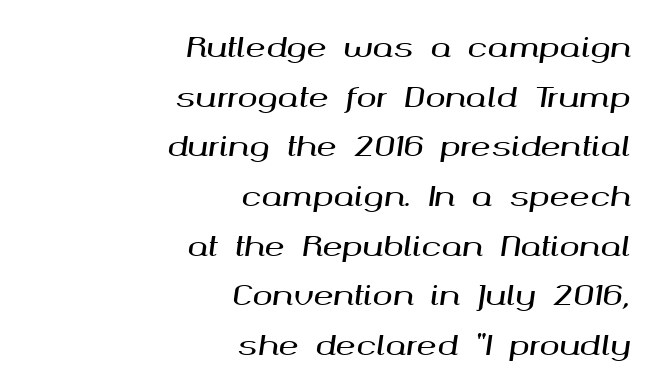
Which margin do the lines hug? The right one — the left edge is uneven. Bare-footed words on every line. Is the letter spacing exaggerated? No — it looks like the ordinary default. Rendered with sloped, italic letterforms.
